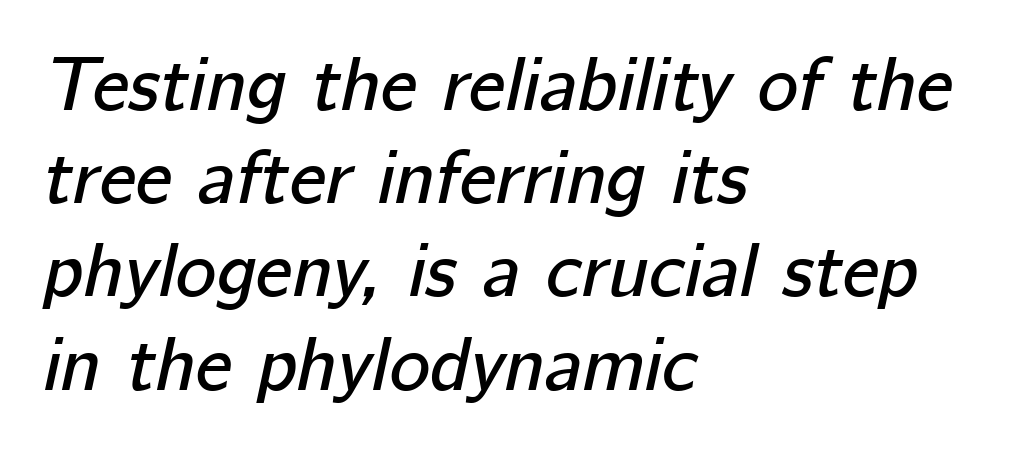
The image shows 77 px text type, italic (leaning right); set left-aligned, line spacing 1.21x, normal letter spacing, not underlined; low stroke contrast and a medium x-height.
